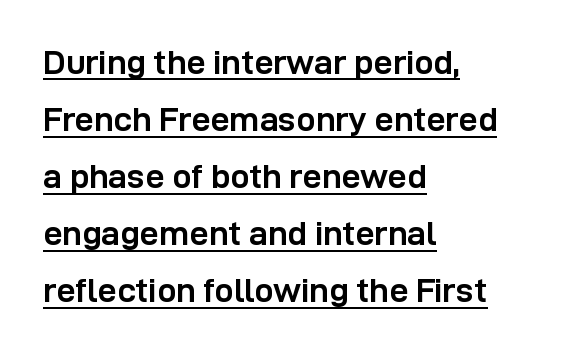
{"serif": "no", "italic": "no", "bold": "yes", "weight": "semibold", "width": "normal", "stroke_contrast": "low", "x_height": "medium", "monospaced": "no", "underline": "yes", "align": "left", "line_spacing": "normal", "line_spacing_ratio": 1.68, "letter_spacing": "normal", "letter_spacing_em": 0.0, "glyph_px": 34}
